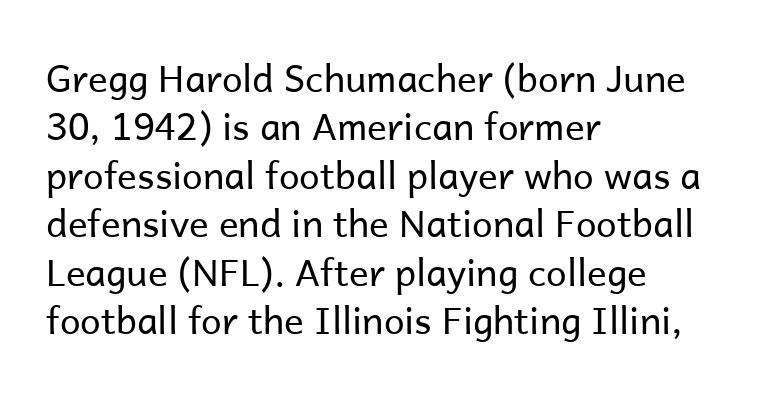
The lines in this sample share a left origin and differ only in where they stop. Does extra space separate the letters? No, they use regular spacing. Any mark beneath the type? The region is blank. Looks like regular typesetting: each glyph gets only the width it needs.
